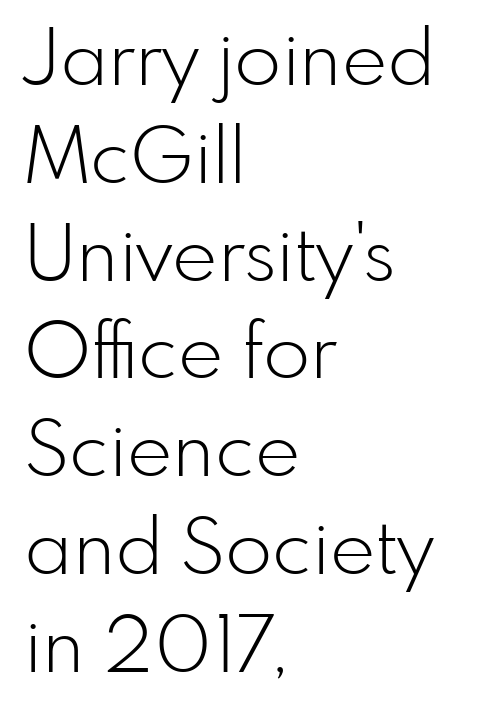
The image shows 77 px light sans-serif type, upright; set left-aligned, normal line spacing (1.27x), normal letter spacing, not underlined; low stroke contrast and a small x-height.
